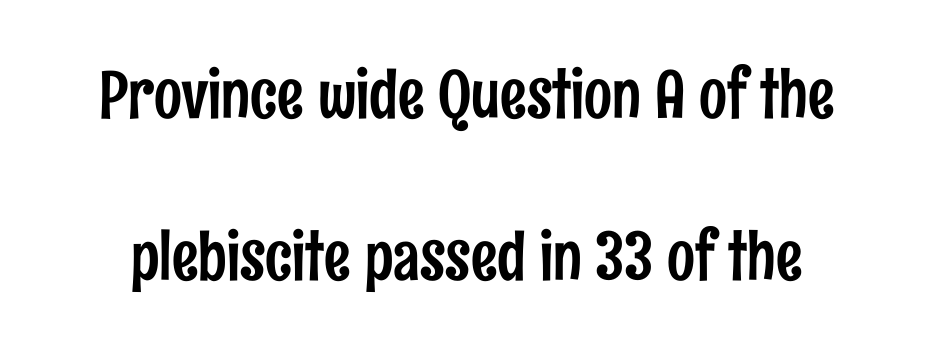
The image shows 66 px condensed sans-serif type, upright; set loose line spacing (2.46x), normal letter spacing, not underlined; low stroke contrast and a medium x-height.
